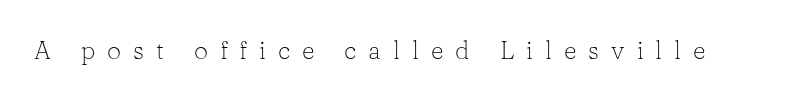
Q: Is the text bold? A: No.
Q: Is the text italic (slanted)? A: No, it is upright.
Q: Is the text underlined? A: No.
Q: Is the spacing between letters normal or unusually wide? A: Unusually wide.
